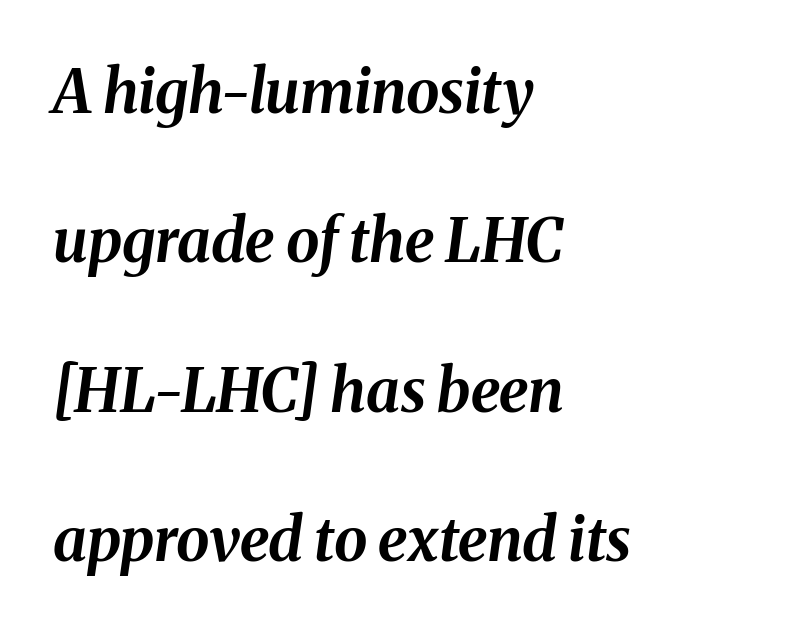
{"italic": "yes", "lean": "right", "slant_degrees": 8, "bold": "yes", "weight": "bold", "width": "normal", "stroke_contrast": "medium", "x_height": "medium", "monospaced": "no", "underline": "no", "align": "left", "line_spacing": "loose", "line_spacing_ratio": 2.49, "letter_spacing": "normal", "letter_spacing_em": 0.0, "glyph_px": 60}
